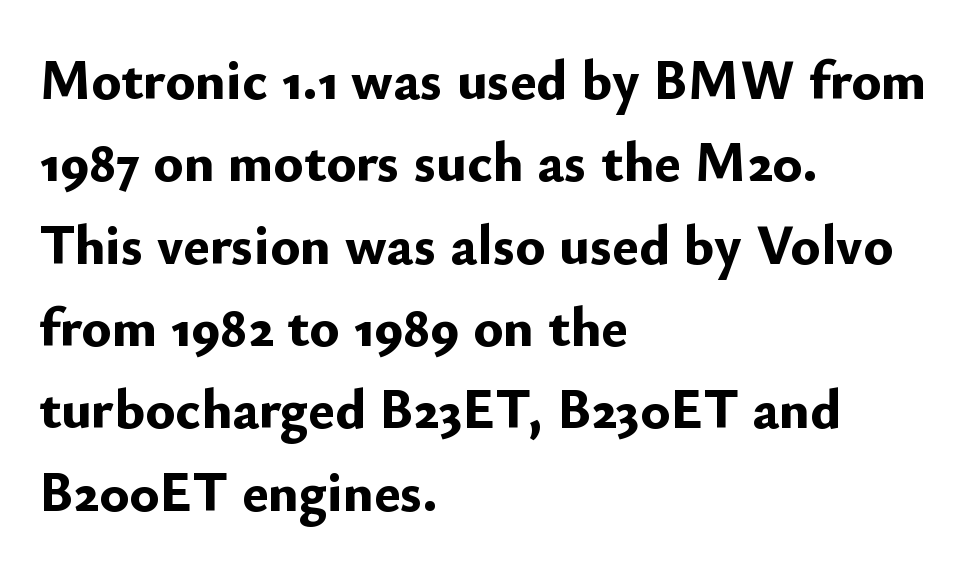
{"serif": "no", "italic": "no", "bold": "yes", "weight": "bold", "width": "normal", "stroke_contrast": "low", "x_height": "small", "monospaced": "no", "underline": "no", "align": "left", "line_spacing": "normal", "line_spacing_ratio": 1.47, "letter_spacing": "normal", "letter_spacing_em": 0.0, "glyph_px": 56}
